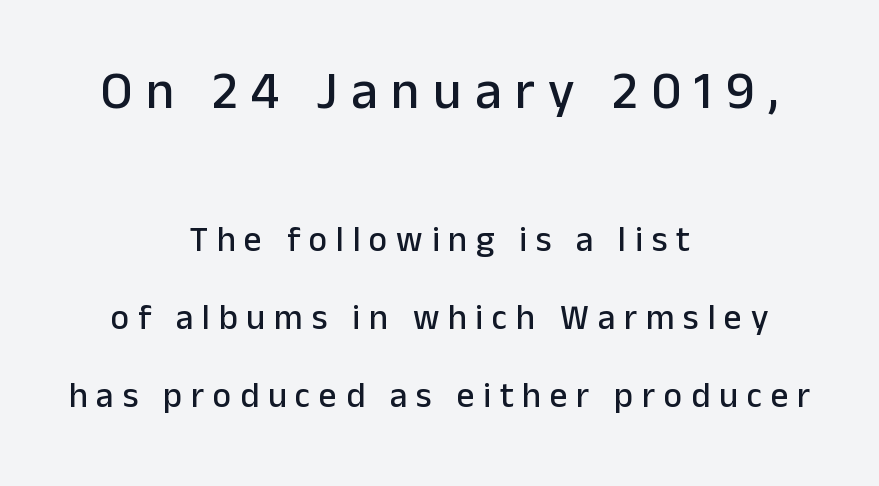
Q: Is the text italic (slanted)? A: No, it is upright.
Q: Is the typeface a serif or a sans-serif typeface? A: Sans-serif.
Q: Is the text underlined? A: No.
Q: How is the paragraph aligned? A: Centered.
Q: Is the spacing between letters normal or unusually wide? A: Unusually wide.
Q: Is the spacing between lines tight, normal or loose? A: Loose.
Q: Which block of text is set in a larger size, the first (top) or the second (bottom)? A: The first (top) one.
Q: Width (condensed, normal, or wide)? A: Normal.
Q: Stroke contrast? A: Low.
Q: x-height? A: Medium.
Q: Monospaced? A: No.
